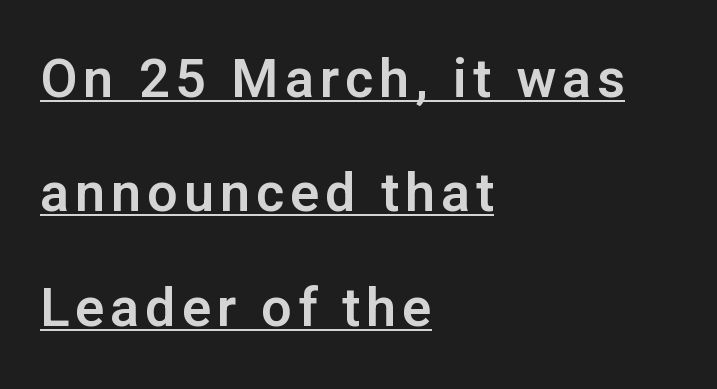
The image shows 54 px sans-serif type, upright; set left-aligned, loose line spacing (2.12x), underlined; low stroke contrast and a medium x-height.
